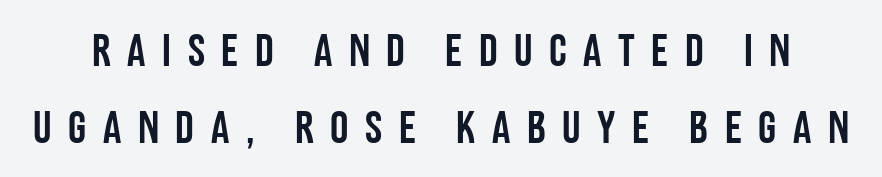
{"serif": "no", "italic": "no", "width": "condensed", "stroke_contrast": "low", "x_height": "large", "monospaced": "no", "underline": "no", "line_spacing": "normal", "line_spacing_ratio": 1.68, "letter_spacing": "wide", "letter_spacing_em": 0.36, "glyph_px": 46}
